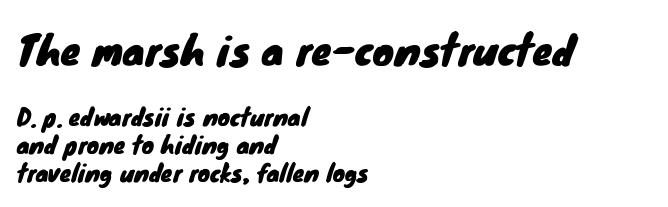
{"serif": "no", "width": "normal", "stroke_contrast": "low", "x_height": "small", "monospaced": "no", "underline": "no", "align": "left", "line_spacing_ratio": 1.22, "letter_spacing": "normal", "letter_spacing_em": 0.0, "larger_block": "first", "size_ratio": 1.74, "glyph_px": 40}
